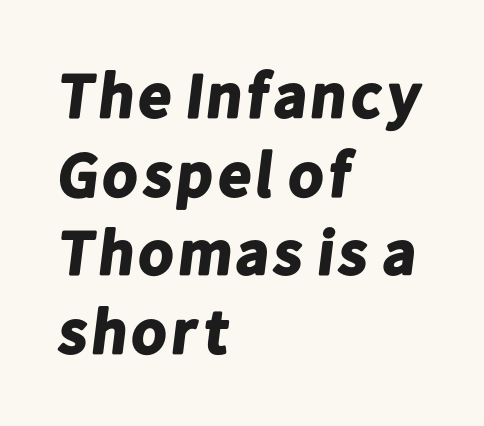
A typesetter would call this proportional, since set widths differ per character. A typesetter would label this face a sans. Nobody drew a line under any word here. Does the weight exceed regular? Yes, all the way to bold. This sample is left-justified, so line endings fall wherever the words run out. Inter-character spacing is left at the font's built-in metrics.
